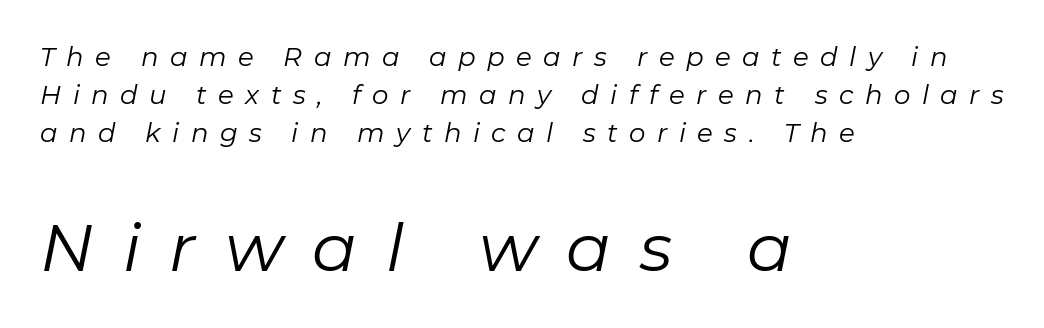
Q: Is the text bold? A: No.
Q: Is the text italic (slanted)? A: Yes, it leans right by about 11 degrees.
Q: Is the text underlined? A: No.
Q: How is the paragraph aligned? A: Left-aligned.
Q: Is the spacing between letters normal or unusually wide? A: Unusually wide.
Q: Is the spacing between lines tight, normal or loose? A: Normal.
Q: Which block of text is set in a larger size, the first (top) or the second (bottom)? A: The second (bottom) one.
Q: Width (condensed, normal, or wide)? A: Normal.
Q: Stroke contrast? A: Low.
Q: x-height? A: Medium.
Q: Monospaced? A: No.
